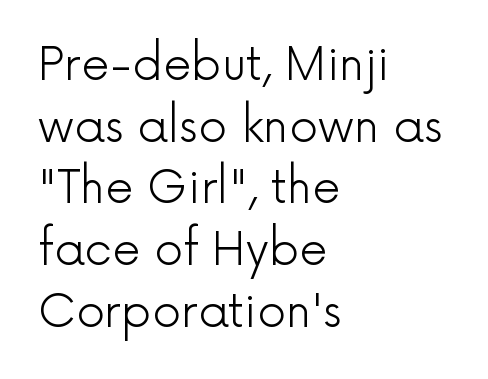
{"serif": "no", "italic": "no", "bold": "no", "weight": "light", "width": "normal", "x_height": "medium", "monospaced": "no", "underline": "no", "align": "left", "line_spacing": "normal", "line_spacing_ratio": 1.37, "letter_spacing": "normal", "letter_spacing_em": 0.0, "glyph_px": 45}
